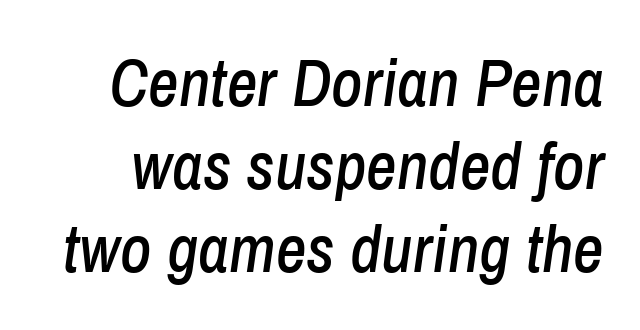
Q: Is the text italic (slanted)? A: Yes, it leans right by about 8 degrees.
Q: Is the text underlined? A: No.
Q: Is the spacing between letters normal or unusually wide? A: Normal.
Q: Width (condensed, normal, or wide)? A: Condensed.
Q: Stroke contrast? A: Low.
Q: x-height? A: Medium.
Q: Monospaced? A: No.
